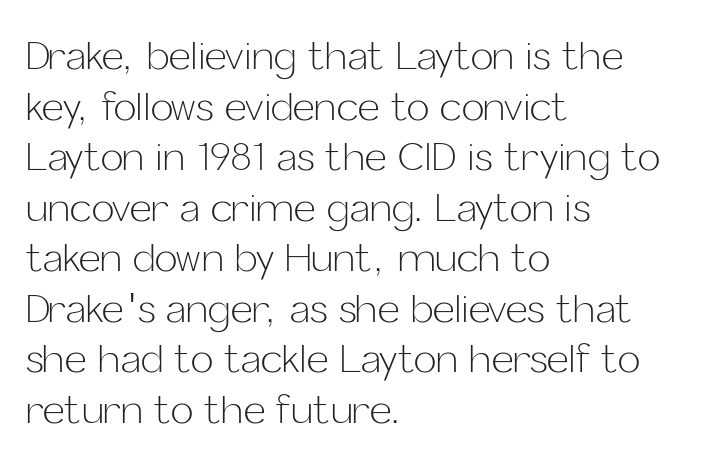
{"serif": "no", "italic": "no", "bold": "no", "weight": "light", "width": "normal", "stroke_contrast": "low", "x_height": "medium", "monospaced": "no", "underline": "no", "align": "left", "line_spacing": "normal", "line_spacing_ratio": 1.33, "letter_spacing": "normal", "letter_spacing_em": 0.0, "glyph_px": 38}
